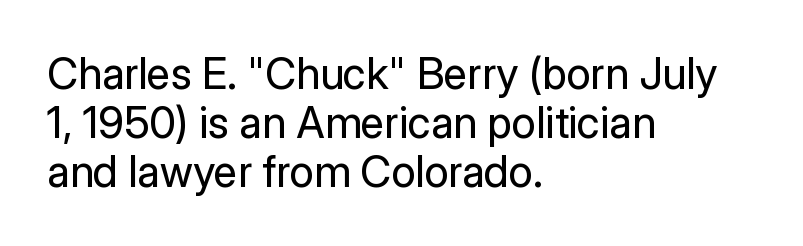
The image shows 43 px regular-weight sans-serif type, upright; set left-aligned, tight line spacing (1.14x), normal letter spacing, not underlined; low stroke contrast and a medium x-height.
